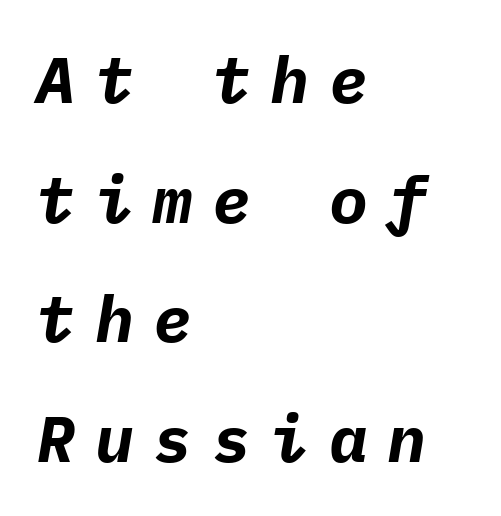
{"italic": "yes", "lean": "right", "slant_degrees": 9, "bold": "yes", "weight": "bold", "width": "normal", "stroke_contrast": "low", "x_height": "medium", "monospaced": "yes", "underline": "no", "align": "left", "line_spacing_ratio": 1.84, "letter_spacing": "wide", "letter_spacing_em": 0.3, "glyph_px": 65}
